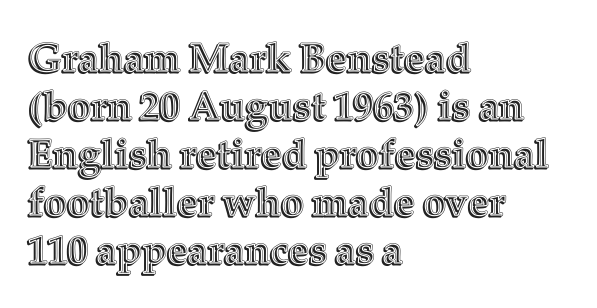
Decoration check: the copy has no underline. Think of a printed novel: that variable character pitch is what you see here. The axis of the letterforms is exactly vertical. The letters sit at their default tracking, neither squeezed nor spread. Alignment: flush left.
